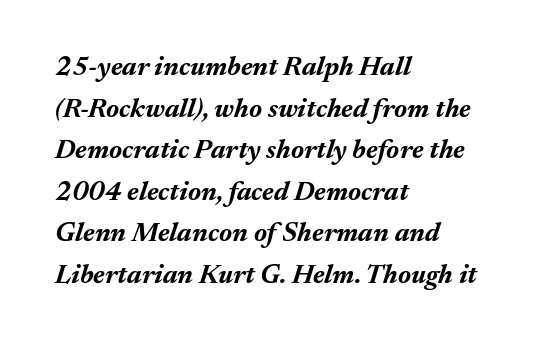
{"italic": "yes", "lean": "right", "slant_degrees": 17, "bold": "yes", "underline": "no", "align": "left", "line_spacing": "normal", "line_spacing_ratio": 1.54, "letter_spacing": "normal", "letter_spacing_em": 0.0, "glyph_px": 27}
